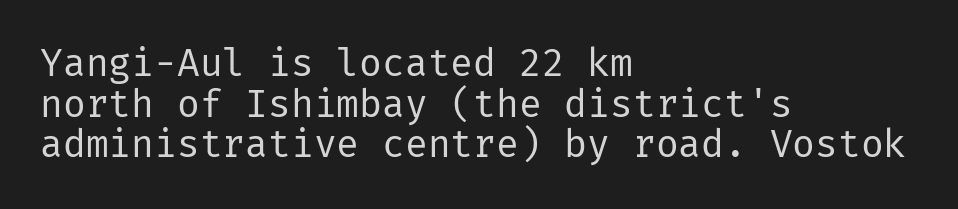
{"serif": "no", "italic": "no", "bold": "no", "weight": "regular", "width": "normal", "stroke_contrast": "low", "x_height": "medium", "underline": "no", "align": "left", "line_spacing": "tight", "line_spacing_ratio": 1.07, "letter_spacing": "normal", "letter_spacing_em": 0.0, "glyph_px": 38}
